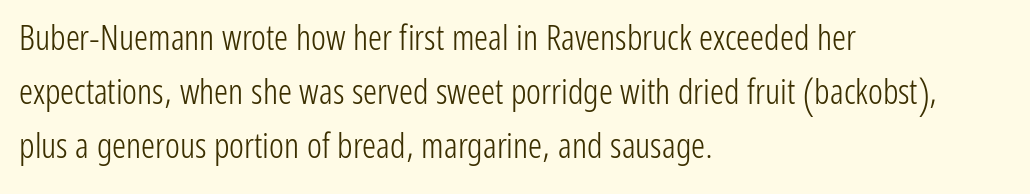
The image shows 35 px light, condensed sans-serif type, upright; set left-aligned, normal line spacing (1.54x), normal letter spacing, not underlined; low stroke contrast and a medium x-height.
